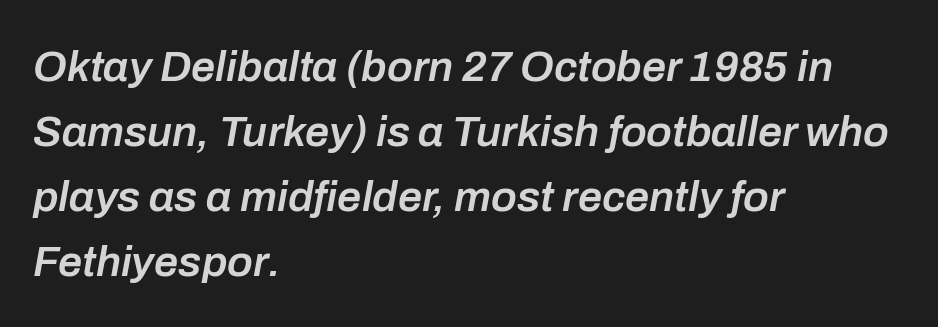
{"italic": "yes", "lean": "right", "slant_degrees": 10, "bold": "semi", "weight": "semibold", "width": "normal", "stroke_contrast": "low", "x_height": "medium", "monospaced": "no", "underline": "no", "align": "left", "line_spacing": "normal", "line_spacing_ratio": 1.51, "letter_spacing": "normal", "letter_spacing_em": 0.0, "glyph_px": 43}
